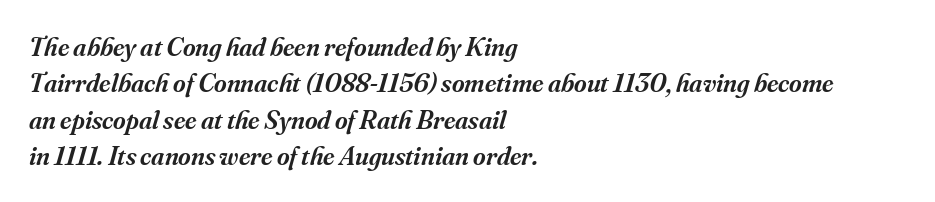
Q: Is the text bold? A: Semi-bold.
Q: Is the text italic (slanted)? A: Yes, it leans right by about 16 degrees.
Q: Is the text underlined? A: No.
Q: How is the paragraph aligned? A: Left-aligned.
Q: Is the spacing between letters normal or unusually wide? A: Normal.
Q: Is the spacing between lines tight, normal or loose? A: Normal.
